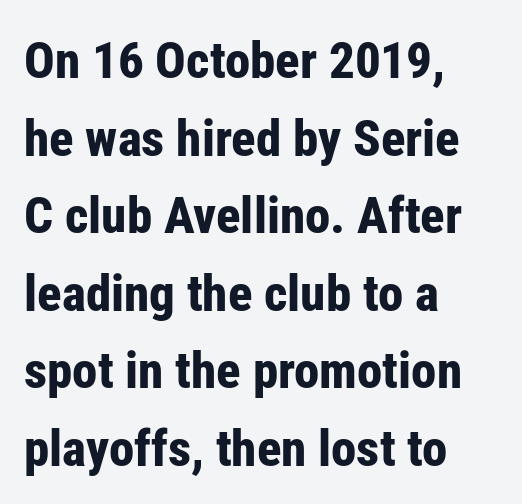
Q: Is the text bold? A: Yes.
Q: Is the text italic (slanted)? A: No, it is upright.
Q: Is the typeface a serif or a sans-serif typeface? A: Sans-serif.
Q: Is the text underlined? A: No.
Q: How is the paragraph aligned? A: Left-aligned.
Q: Is the spacing between letters normal or unusually wide? A: Normal.
Q: Is the spacing between lines tight, normal or loose? A: Normal.
Q: Width (condensed, normal, or wide)? A: Condensed.
Q: Stroke contrast? A: Low.
Q: x-height? A: Medium.
Q: Monospaced? A: No.
